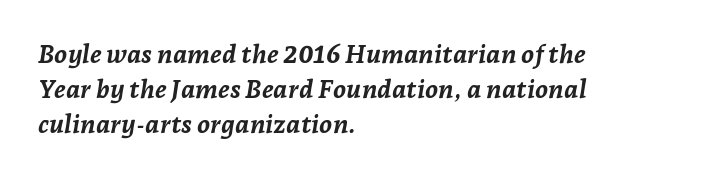
Q: Is the text bold? A: Yes.
Q: Is the text italic (slanted)? A: Yes, it leans right by about 7 degrees.
Q: Is the text underlined? A: No.
Q: How is the paragraph aligned? A: Left-aligned.
Q: Is the spacing between letters normal or unusually wide? A: Normal.
Q: Is the spacing between lines tight, normal or loose? A: Normal.
